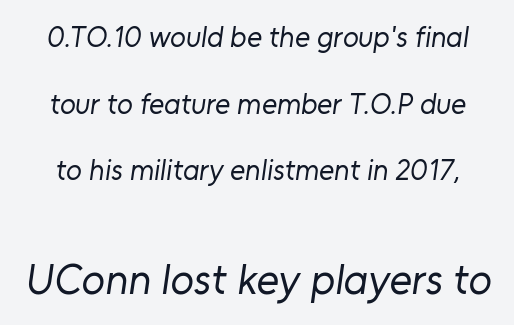
Q: Is the text bold? A: No.
Q: Is the typeface a serif or a sans-serif typeface? A: Sans-serif.
Q: Is the text underlined? A: No.
Q: Is the spacing between letters normal or unusually wide? A: Normal.
Q: Is the spacing between lines tight, normal or loose? A: Loose.
Q: Which block of text is set in a larger size, the first (top) or the second (bottom)? A: The second (bottom) one.
Q: Width (condensed, normal, or wide)? A: Normal.
Q: Stroke contrast? A: Low.
Q: x-height? A: Medium.
Q: Monospaced? A: No.
